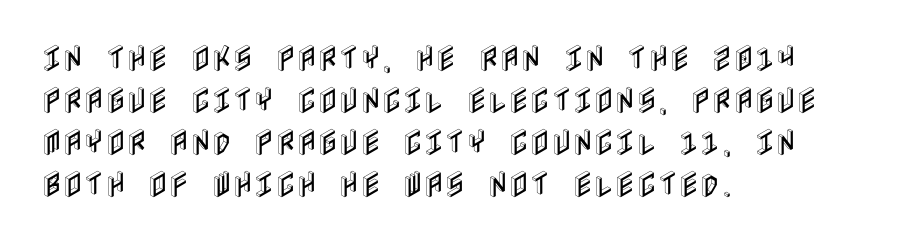
The image shows 29 px condensed type, upright; set left-aligned, normal line spacing (1.45x), normal letter spacing, not underlined; a large x-height.
